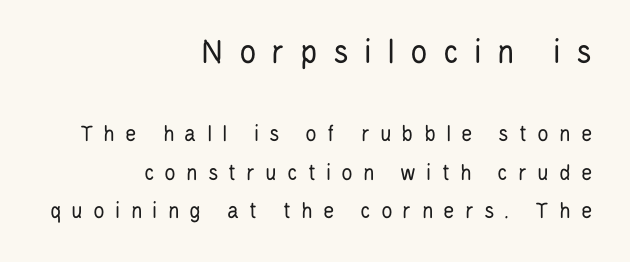
Q: Is the text bold? A: No.
Q: Is the text italic (slanted)? A: No, it is upright.
Q: Is the typeface a serif or a sans-serif typeface? A: Sans-serif.
Q: Is the text underlined? A: No.
Q: How is the paragraph aligned? A: Right-aligned.
Q: Is the spacing between letters normal or unusually wide? A: Unusually wide.
Q: Is the spacing between lines tight, normal or loose? A: Normal.
Q: Which block of text is set in a larger size, the first (top) or the second (bottom)? A: The first (top) one.
Q: Width (condensed, normal, or wide)? A: Condensed.
Q: Stroke contrast? A: Low.
Q: x-height? A: Large.
Q: Monospaced? A: No.
